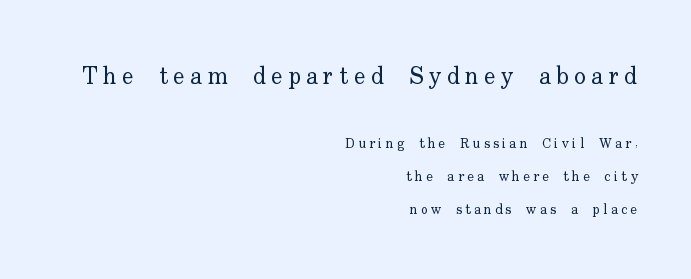
The image shows 24 px text type, upright; set right-aligned, loose line spacing (2.37x), unusually wide letter spacing (+0.23 em), not underlined; the first (top) block is 1.71x larger.
